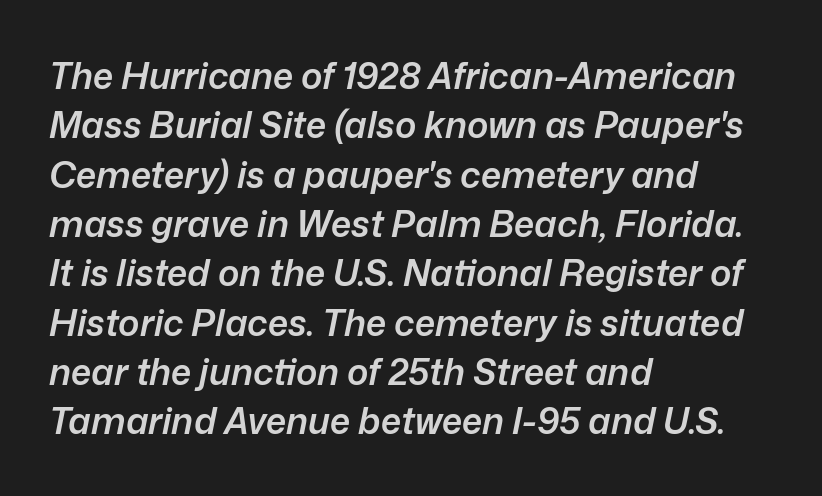
{"italic": "yes", "lean": "right", "slant_degrees": 12, "bold": "semi", "weight": "semibold", "width": "normal", "stroke_contrast": "low", "x_height": "medium", "monospaced": "no", "underline": "no", "align": "left", "line_spacing": "normal", "line_spacing_ratio": 1.37, "letter_spacing": "normal", "letter_spacing_em": 0.0, "glyph_px": 36}
